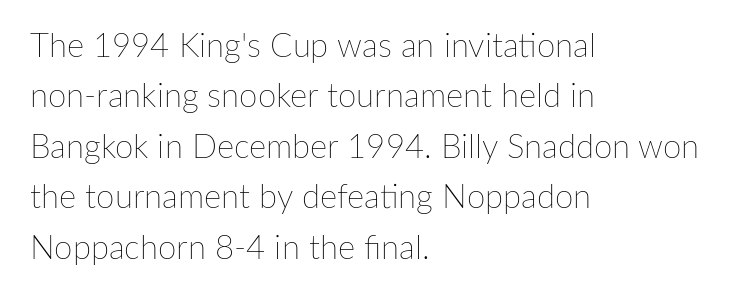
{"italic": "no", "bold": "no", "weight": "thin", "width": "normal", "stroke_contrast": "low", "x_height": "medium", "monospaced": "no", "underline": "no", "align": "left", "line_spacing": "normal", "line_spacing_ratio": 1.53, "letter_spacing": "normal", "letter_spacing_em": 0.0, "glyph_px": 33}
